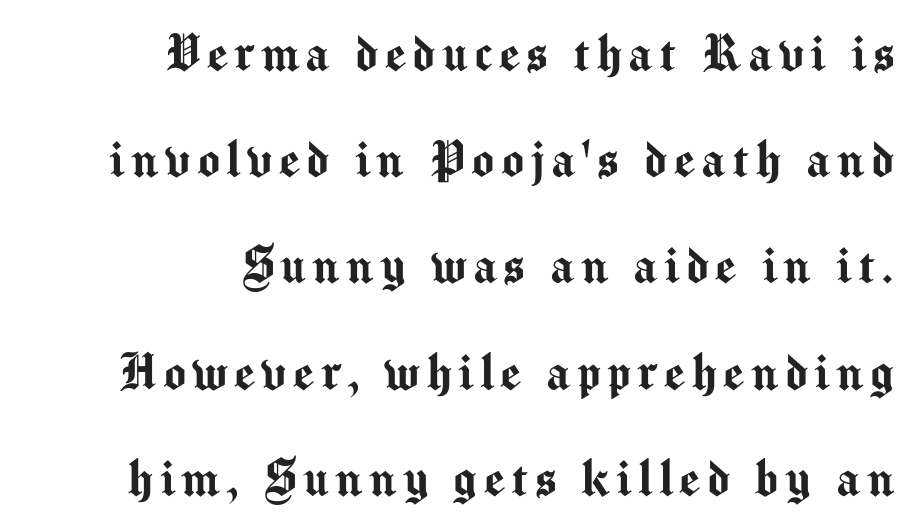
The image shows 59 px sans-serif type, upright; set right-aligned, line spacing 1.8x, not underlined; medium stroke contrast and a medium x-height.
